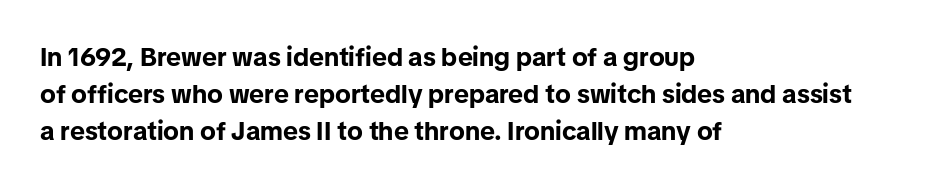
The image shows 26 px bold type, upright; set left-aligned, normal line spacing (1.43x), normal letter spacing, not underlined.
